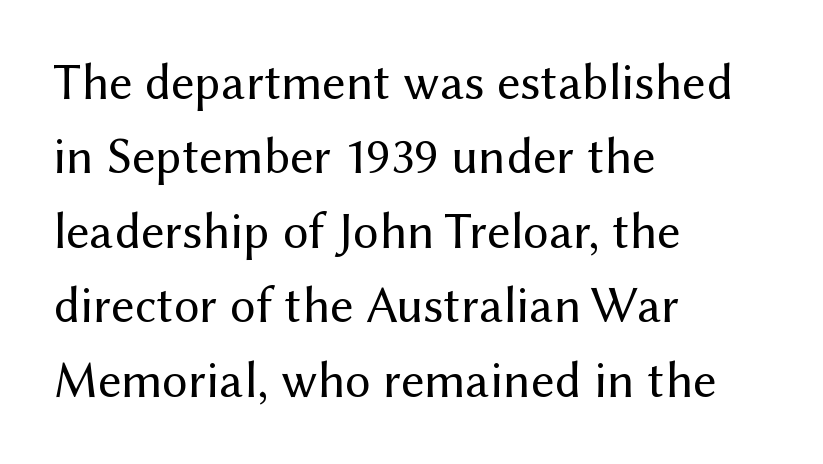
The image shows 51 px regular-weight sans-serif type, upright; set left-aligned, normal line spacing (1.46x), normal letter spacing, not underlined; medium stroke contrast and a medium x-height.
